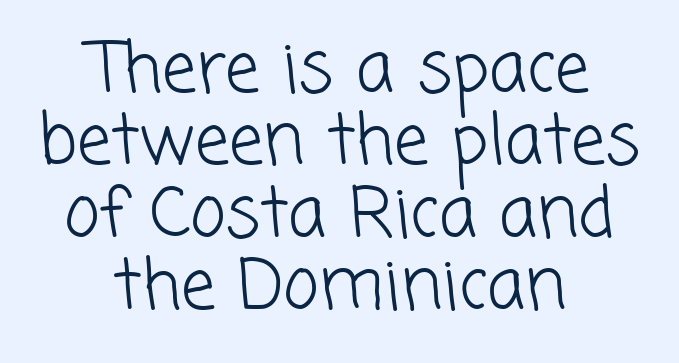
{"serif": "no", "bold": "no", "weight": "light", "width": "normal", "stroke_contrast": "low", "x_height": "medium", "monospaced": "no", "underline": "no", "align": "center", "line_spacing": "tight", "line_spacing_ratio": 1.05, "letter_spacing": "normal", "letter_spacing_em": 0.0, "glyph_px": 69}
